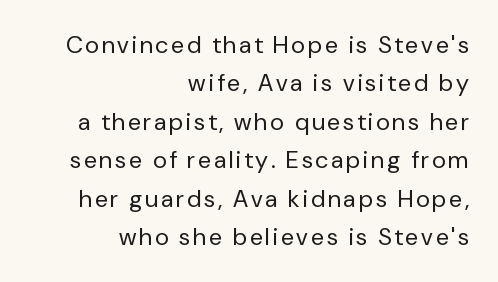
{"italic": "no", "bold": "no", "underline": "no", "align": "right", "line_spacing": "normal", "line_spacing_ratio": 1.6, "glyph_px": 24}
